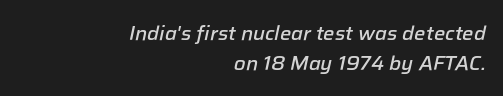
{"italic": "yes", "lean": "right", "slant_degrees": 12, "bold": "semi", "underline": "no", "align": "right", "line_spacing": "normal", "line_spacing_ratio": 1.48, "letter_spacing": "normal", "letter_spacing_em": 0.0, "glyph_px": 20}
